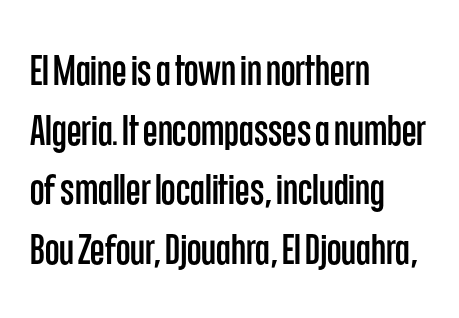
The image shows 42 px condensed sans-serif type, upright; set left-aligned, normal line spacing (1.42x), normal letter spacing, not underlined; low stroke contrast and a large x-height.
